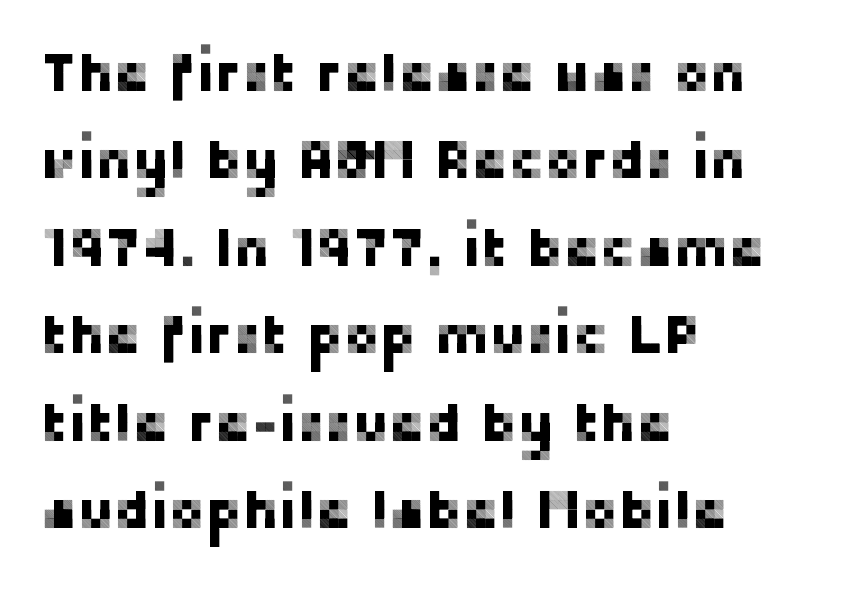
{"serif": "no", "italic": "no", "width": "normal", "stroke_contrast": "low", "x_height": "medium", "monospaced": "no", "underline": "no", "align": "left", "line_spacing": "normal", "line_spacing_ratio": 1.59, "letter_spacing": "normal", "letter_spacing_em": 0.0, "glyph_px": 55}
